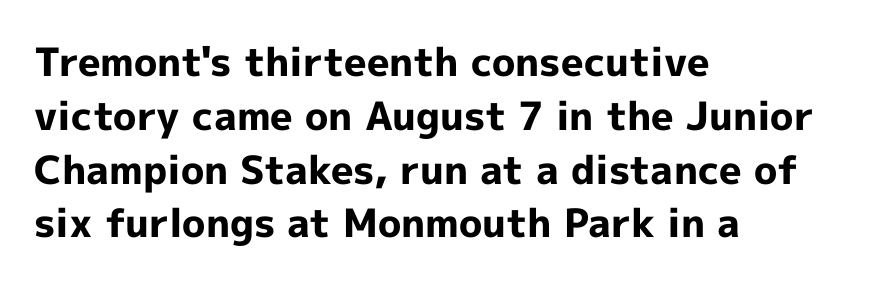
{"serif": "no", "italic": "no", "bold": "yes", "weight": "bold", "width": "normal", "x_height": "medium", "monospaced": "no", "underline": "no", "align": "left", "line_spacing": "normal", "line_spacing_ratio": 1.38, "letter_spacing": "normal", "letter_spacing_em": 0.0, "glyph_px": 39}
